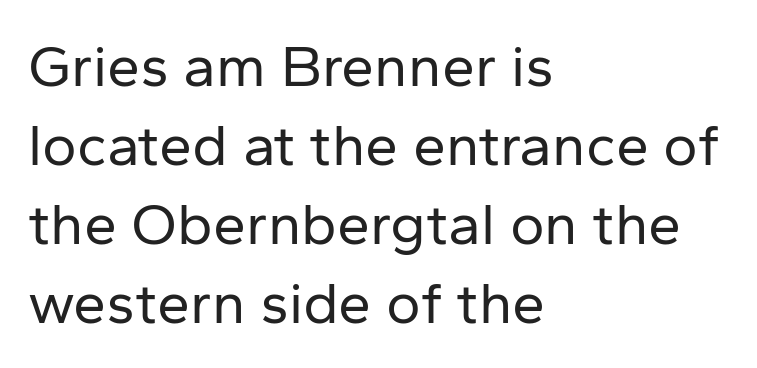
{"serif": "no", "italic": "no", "bold": "no", "weight": "regular", "width": "normal", "stroke_contrast": "low", "x_height": "medium", "monospaced": "no", "underline": "no", "align": "left", "line_spacing": "normal", "line_spacing_ratio": 1.34, "letter_spacing": "normal", "letter_spacing_em": 0.0, "glyph_px": 59}
